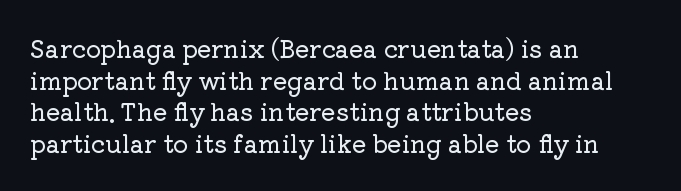
Q: Is the text italic (slanted)? A: No, it is upright.
Q: Is the text underlined? A: No.
Q: How is the paragraph aligned? A: Left-aligned.
Q: Is the spacing between letters normal or unusually wide? A: Normal.
Q: Is the spacing between lines tight, normal or loose? A: Normal.
